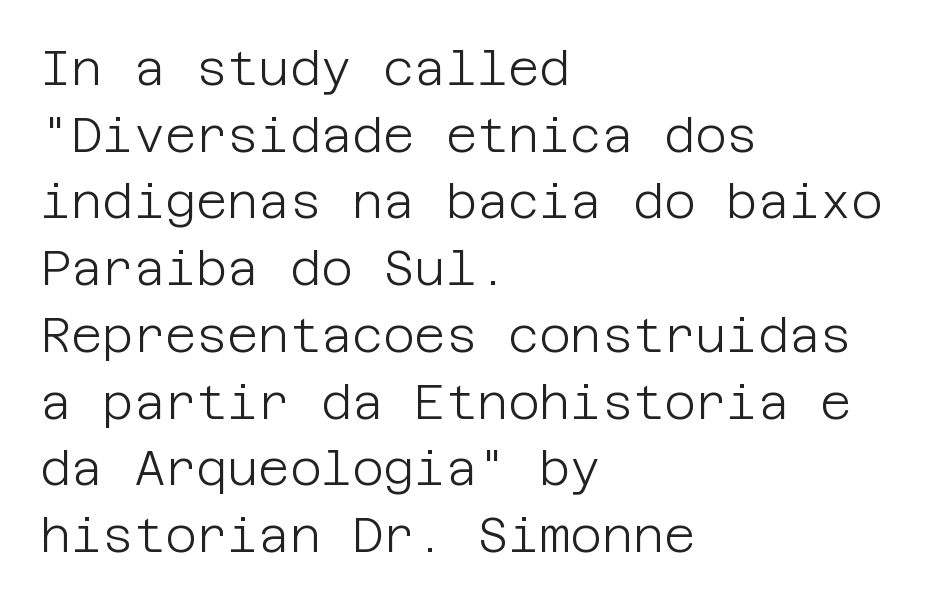
Q: Is the text bold? A: No.
Q: Is the text italic (slanted)? A: No, it is upright.
Q: Is the typeface a serif or a sans-serif typeface? A: Sans-serif.
Q: Is the text underlined? A: No.
Q: How is the paragraph aligned? A: Left-aligned.
Q: Is the spacing between letters normal or unusually wide? A: Normal.
Q: Is the spacing between lines tight, normal or loose? A: Normal.
Q: Width (condensed, normal, or wide)? A: Normal.
Q: Stroke contrast? A: Low.
Q: x-height? A: Large.
